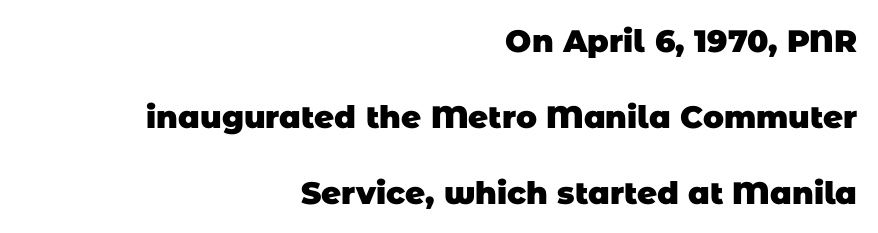
Q: Is the text bold? A: Yes.
Q: Is the typeface a serif or a sans-serif typeface? A: Sans-serif.
Q: Is the text underlined? A: No.
Q: How is the paragraph aligned? A: Right-aligned.
Q: Is the spacing between letters normal or unusually wide? A: Normal.
Q: Is the spacing between lines tight, normal or loose? A: Loose.
Q: Width (condensed, normal, or wide)? A: Normal.
Q: Stroke contrast? A: Low.
Q: x-height? A: Large.
Q: Monospaced? A: No.
